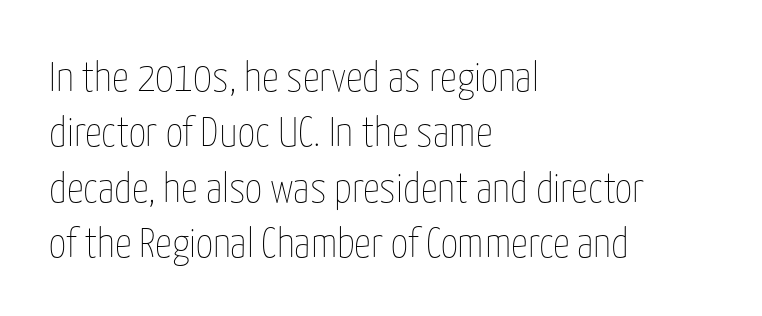
Q: Is the text bold? A: No.
Q: Is the text italic (slanted)? A: No, it is upright.
Q: Is the text underlined? A: No.
Q: How is the paragraph aligned? A: Left-aligned.
Q: Is the spacing between letters normal or unusually wide? A: Normal.
Q: Is the spacing between lines tight, normal or loose? A: Normal.
Q: Width (condensed, normal, or wide)? A: Condensed.
Q: Stroke contrast? A: Low.
Q: x-height? A: Medium.
Q: Monospaced? A: No.
